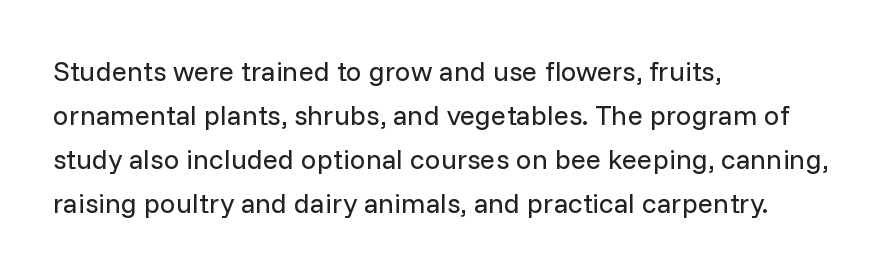
Unlike a traditional serif, this face leaves its strokes unadorned. Leftover space on each line is placed entirely after the last word. Is this a fixed-width face? No — the glyphs have proportional, varying widths. Has an underline been added? It has not. Style check: upright. Each stroke keeps to a modest, everyday thickness or less.
